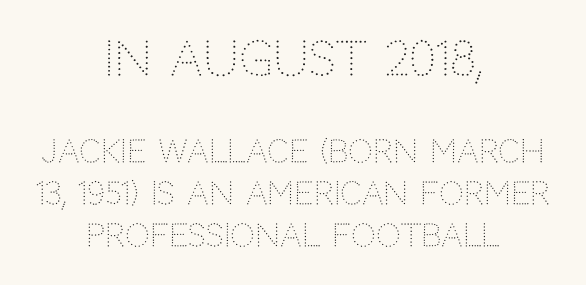
The image shows 47 px light sans-serif type, upright; set centered, normal line spacing (1.36x), normal letter spacing, not underlined; the first (top) block is 1.52x larger; low stroke contrast and a large x-height.
